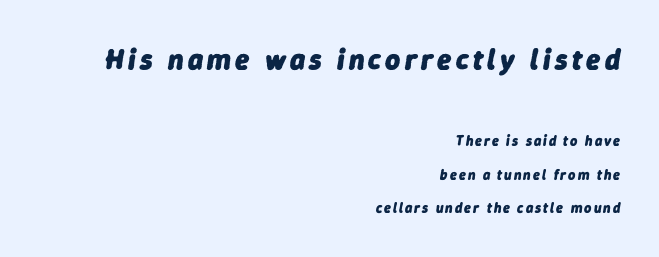
In terms of posture, this sample is oblique. Each letter keeps its own natural width here, so spacing adapts to shape. The ragged edge is on the left, which tells us the setting is flush right. Line spacing here is loose. Character size in the leading block exceeds that of the trailing block. Chunky letters — that's bold for sure.
